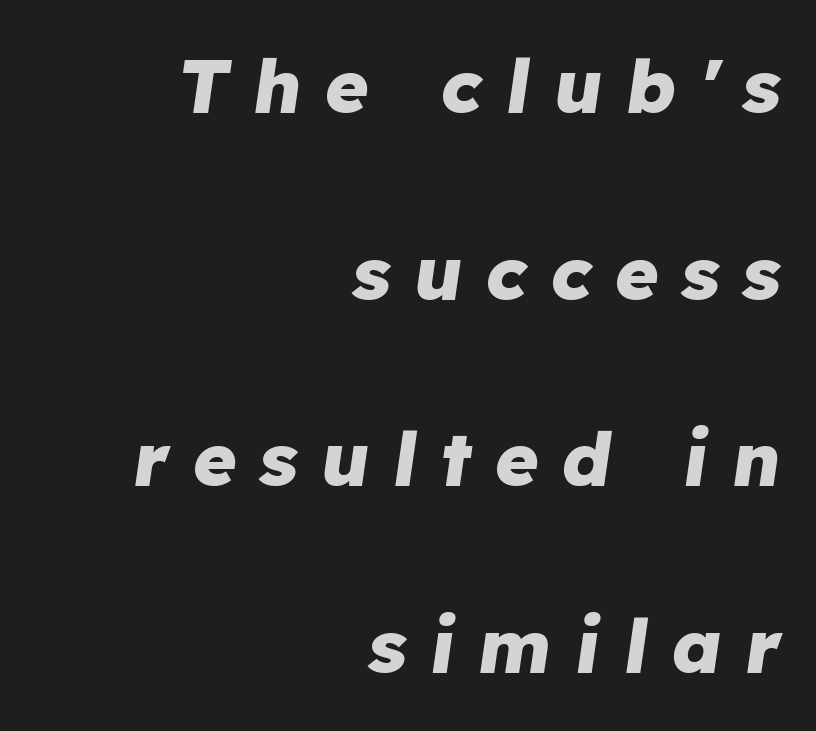
The image shows 75 px heavy type, italic (leaning right); set right-aligned, loose line spacing (2.49x), unusually wide letter spacing (+0.31 em), not underlined; low stroke contrast and a medium x-height.
